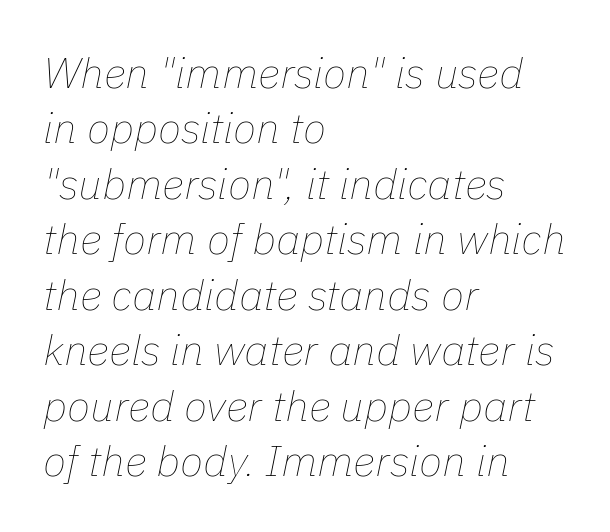
Students, observe: this is what conventionally led text looks like. No extra tracking has been applied to these lines. The strip under each line holds only bare page. A typesetter would mark this as italic. The strokes carry an ordinary text weight at most. The paragraph has a hard left edge and a soft right edge.
